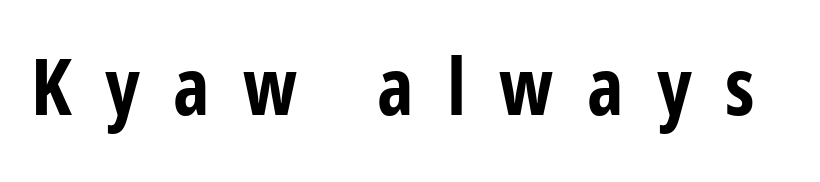
Q: Is the text bold? A: Yes.
Q: Is the text italic (slanted)? A: No, it is upright.
Q: Is the typeface a serif or a sans-serif typeface? A: Sans-serif.
Q: Is the text underlined? A: No.
Q: Is the spacing between letters normal or unusually wide? A: Unusually wide.
Q: Width (condensed, normal, or wide)? A: Condensed.
Q: Stroke contrast? A: Low.
Q: x-height? A: Medium.
Q: Monospaced? A: No.
